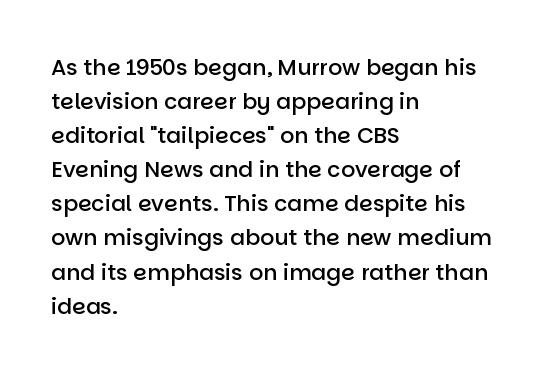
The image shows 22 px text type, upright; set left-aligned, normal line spacing (1.55x), normal letter spacing, not underlined.
